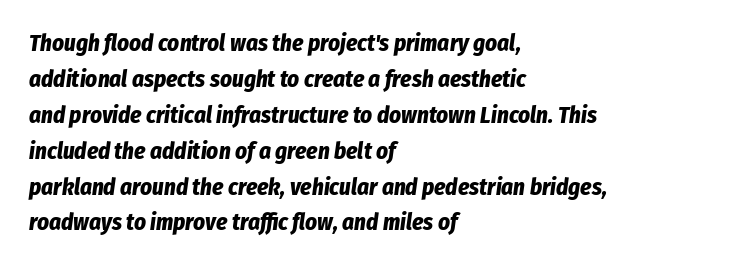
The image shows 23 px bold type, italic (leaning right); set left-aligned, normal line spacing (1.56x), normal letter spacing, not underlined.
